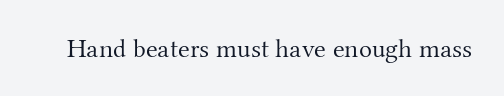
Has an underline been added? It has not. The type is set solid horizontally, with unmodified tracking. The characters are drawn with everyday or finer stroke widths. Every character sits straight up, as roman type does.
